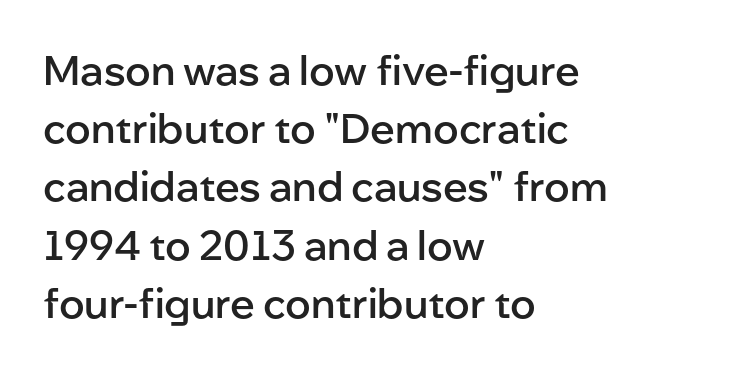
{"serif": "no", "italic": "no", "bold": "semi", "weight": "semibold", "width": "normal", "stroke_contrast": "low", "x_height": "medium", "monospaced": "no", "underline": "no", "align": "left", "line_spacing": "normal", "line_spacing_ratio": 1.42, "letter_spacing": "normal", "letter_spacing_em": 0.0, "glyph_px": 41}
